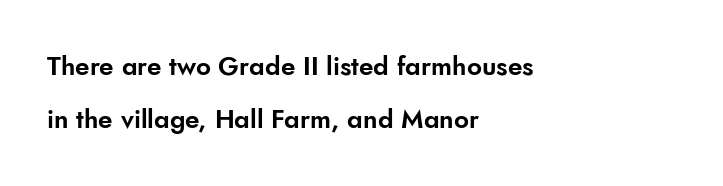
Is there any slant? The stems are plumb. The passage is arranged the way most books set body copy — flush left. The space between consecutive lines is lavish. Check the space under the baseline: it is left empty. Short note: letters normally spaced.
